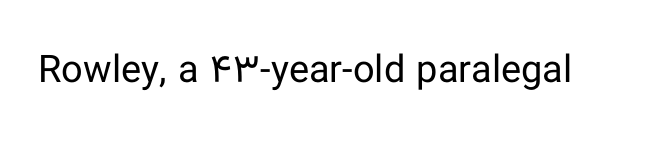
Font category for this specimen: sans-serif. On a weight scale, this lands at 450 or below. The line texture is even and compact thanks to regular tracking. Characters remain perfectly vertical along every line. Unmarked baselines from the first word to the last.
